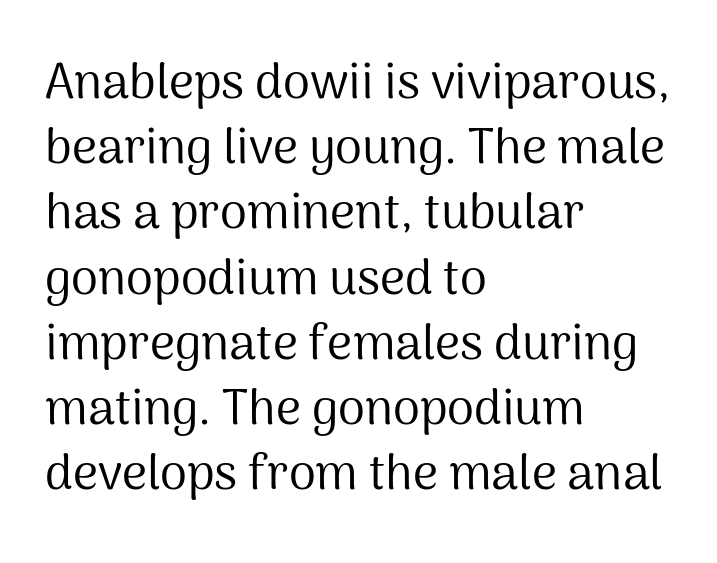
The image shows 49 px regular-weight sans-serif type, upright; set left-aligned, normal line spacing (1.33x), normal letter spacing, not underlined; medium stroke contrast and a medium x-height.
